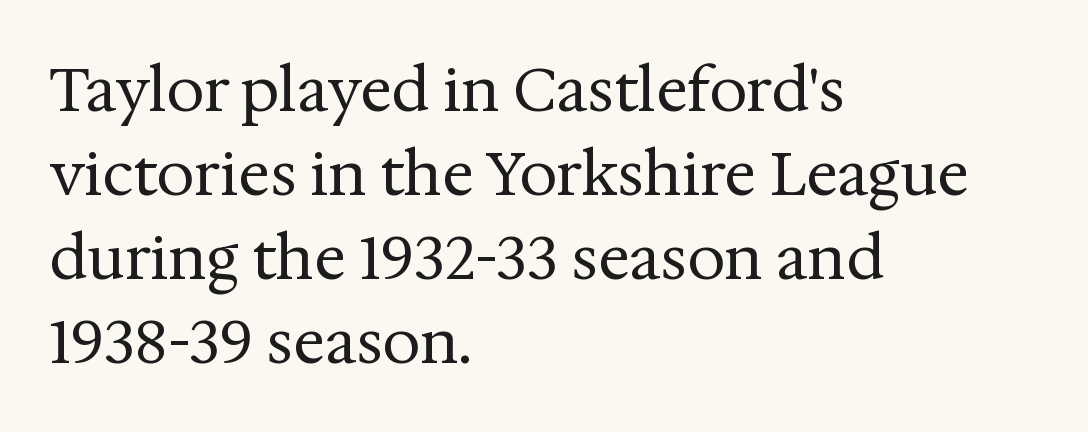
Q: Is the text bold? A: No.
Q: Is the text italic (slanted)? A: No, it is upright.
Q: Is the typeface a serif or a sans-serif typeface? A: Serif.
Q: Is the text underlined? A: No.
Q: How is the paragraph aligned? A: Left-aligned.
Q: Is the spacing between letters normal or unusually wide? A: Normal.
Q: Is the spacing between lines tight, normal or loose? A: Normal.
Q: Width (condensed, normal, or wide)? A: Normal.
Q: Stroke contrast? A: Medium.
Q: x-height? A: Medium.
Q: Monospaced? A: No.
